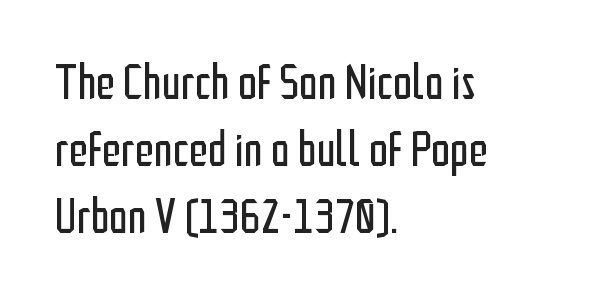
The image shows 48 px regular-weight, condensed sans-serif type, upright; set left-aligned, normal line spacing (1.4x), normal letter spacing, not underlined; low stroke contrast and a medium x-height.
